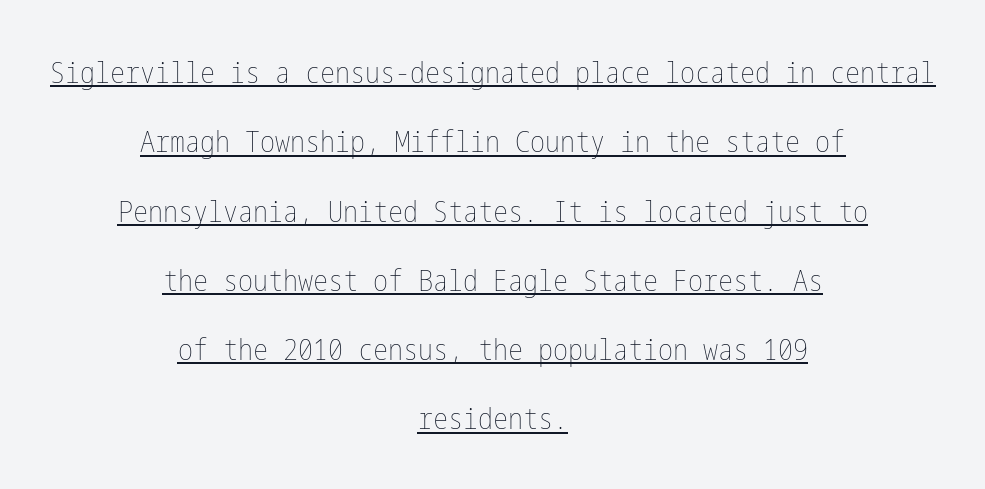
Q: Is the text bold? A: No.
Q: Is the text italic (slanted)? A: No, it is upright.
Q: Is the text underlined? A: Yes.
Q: How is the paragraph aligned? A: Centered.
Q: Is the spacing between letters normal or unusually wide? A: Normal.
Q: Is the spacing between lines tight, normal or loose? A: Loose.
Q: Width (condensed, normal, or wide)? A: Condensed.
Q: Stroke contrast? A: Low.
Q: x-height? A: Medium.
